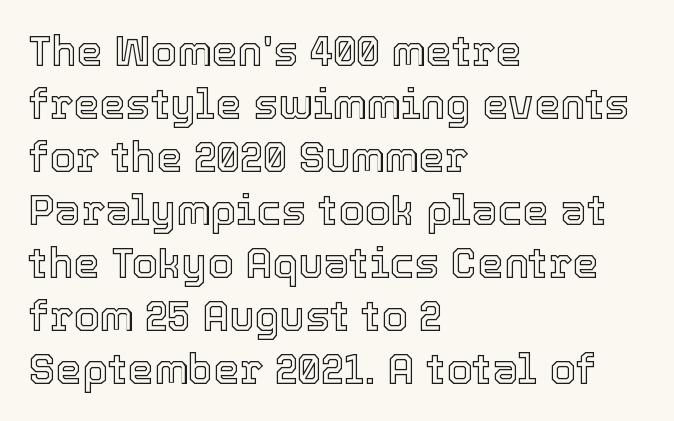
{"italic": "no", "width": "normal", "x_height": "medium", "monospaced": "no", "underline": "no", "align": "left", "line_spacing": "normal", "line_spacing_ratio": 1.26, "letter_spacing": "normal", "letter_spacing_em": 0.0, "glyph_px": 42}
